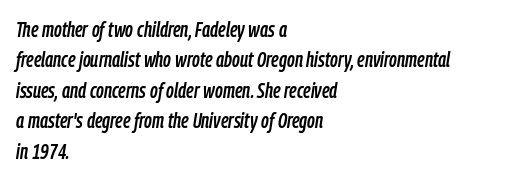
A classic flush-left, rag-right setting is used for this passage. Type without underlining. Interline gaps are of average width in this sample. Compared with typical body copy, the letter spacing here is the same.
